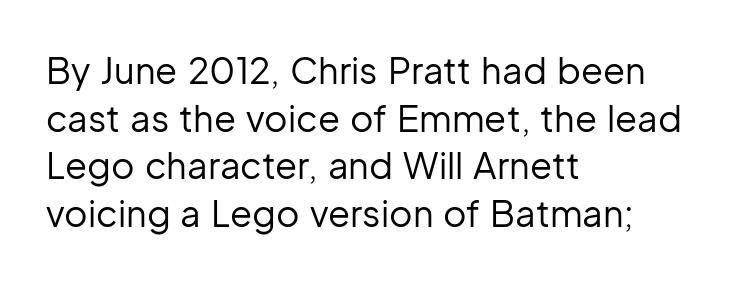
The image shows 36 px regular-weight sans-serif type, upright; set left-aligned, normal line spacing (1.32x), normal letter spacing, not underlined; low stroke contrast and a medium x-height.
